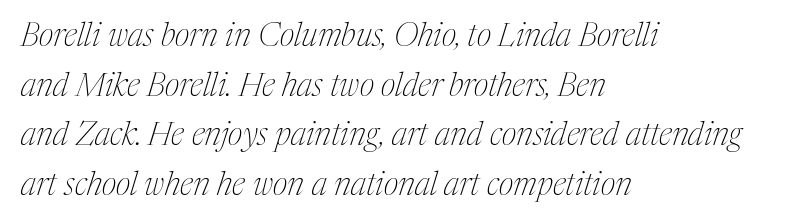
Q: Is the text bold? A: No.
Q: Is the text italic (slanted)? A: Yes, it leans right by about 17 degrees.
Q: Is the typeface a serif or a sans-serif typeface? A: Serif.
Q: Is the text underlined? A: No.
Q: How is the paragraph aligned? A: Left-aligned.
Q: Is the spacing between letters normal or unusually wide? A: Normal.
Q: Is the spacing between lines tight, normal or loose? A: Normal.
Q: Width (condensed, normal, or wide)? A: Condensed.
Q: Stroke contrast? A: Medium.
Q: x-height? A: Medium.
Q: Monospaced? A: No.
